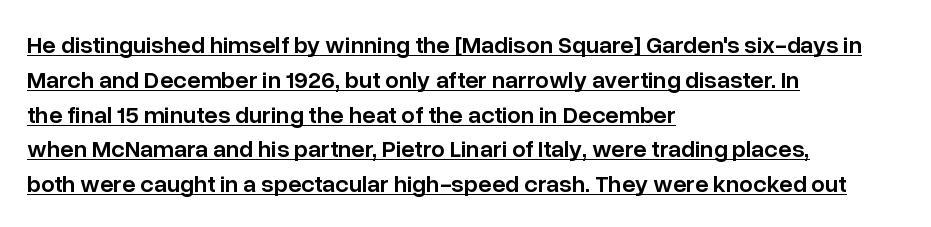
Like a heading marked for emphasis, these lines bear an underscore. One-word summary of the alignment: left. Vertical strokes here are truly vertical. What weight is shown? A semibold, between regular and bold.
